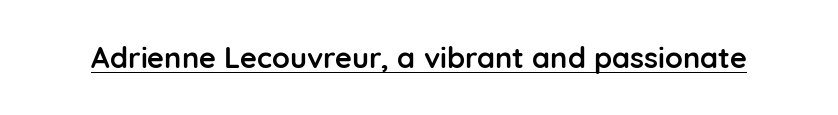
This sample uses a sans-serif face. Look at the stroke-to-counter ratio: heavy, a bold. Do the letters lean? They stand straight. Look at the tracking — it's just the regular setting, nothing added. You could not count columns in this text — the font is proportionally spaced.
